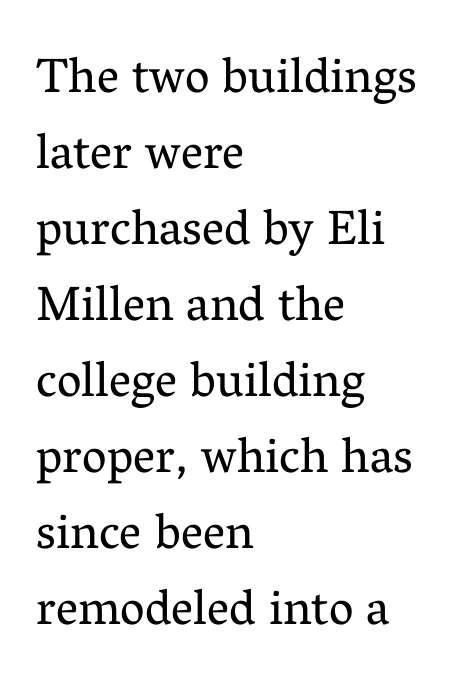
The image shows 49 px regular-weight serif type, upright; set left-aligned, normal line spacing (1.55x), normal letter spacing, not underlined; medium stroke contrast and a medium x-height.
